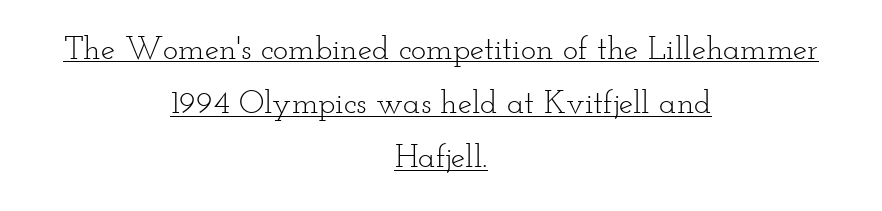
{"serif": "yes", "italic": "no", "bold": "no", "weight": "light", "width": "wide", "stroke_contrast": "low", "x_height": "small", "monospaced": "no", "underline": "yes", "align": "center", "line_spacing": "normal", "line_spacing_ratio": 1.69, "letter_spacing": "normal", "letter_spacing_em": 0.0, "glyph_px": 32}
